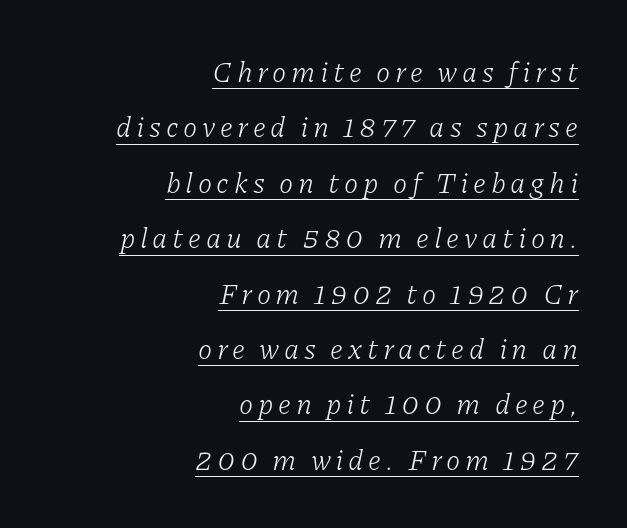
The image shows 29 px light serif type, italic (leaning right); set right-aligned, loose line spacing (1.91x), underlined; low stroke contrast and a medium x-height.
